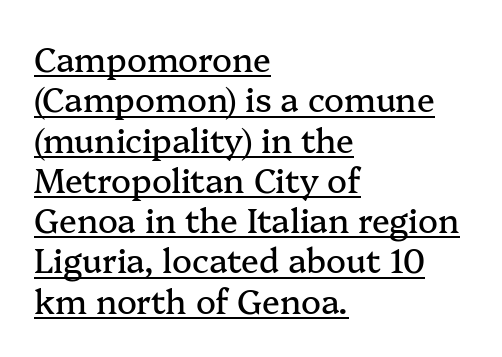
The image shows 33 px serif type, upright; set left-aligned, line spacing 1.22x, normal letter spacing, underlined; medium stroke contrast and a medium x-height.
